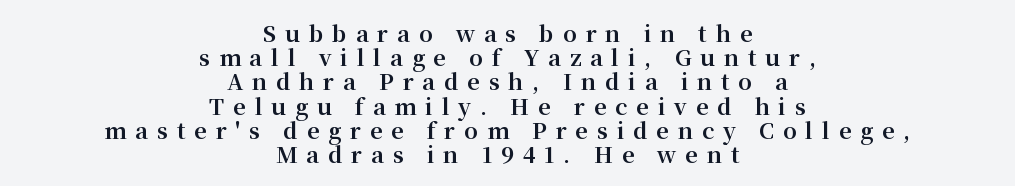
The image shows 22 px bold type, upright; set centered, tight line spacing (1.1x), unusually wide letter spacing (+0.4 em), not underlined.
